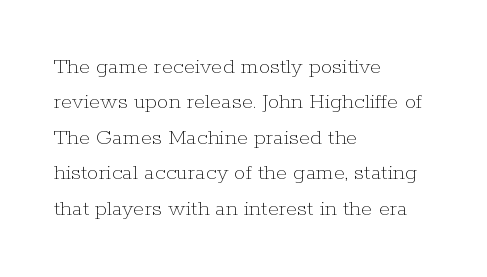
The image shows 23 px text type, upright; set left-aligned, normal line spacing (1.54x), normal letter spacing, not underlined.
